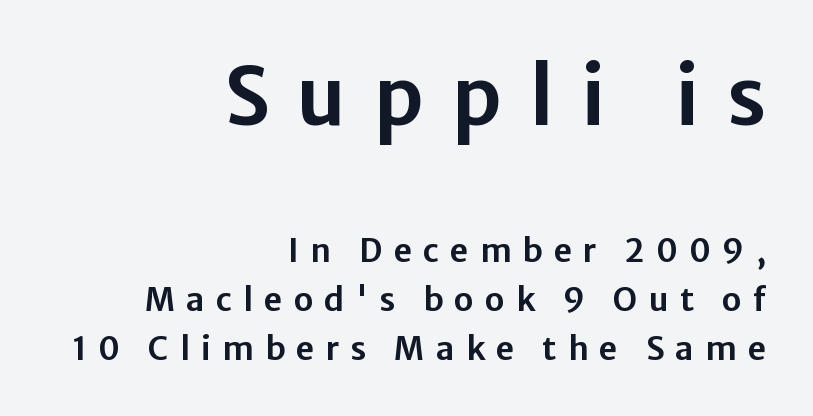
Q: Is the text italic (slanted)? A: No, it is upright.
Q: Is the typeface a serif or a sans-serif typeface? A: Sans-serif.
Q: Is the text underlined? A: No.
Q: How is the paragraph aligned? A: Right-aligned.
Q: Is the spacing between letters normal or unusually wide? A: Unusually wide.
Q: Is the spacing between lines tight, normal or loose? A: Normal.
Q: Which block of text is set in a larger size, the first (top) or the second (bottom)? A: The first (top) one.
Q: Width (condensed, normal, or wide)? A: Normal.
Q: Stroke contrast? A: Low.
Q: x-height? A: Medium.
Q: Monospaced? A: No.
